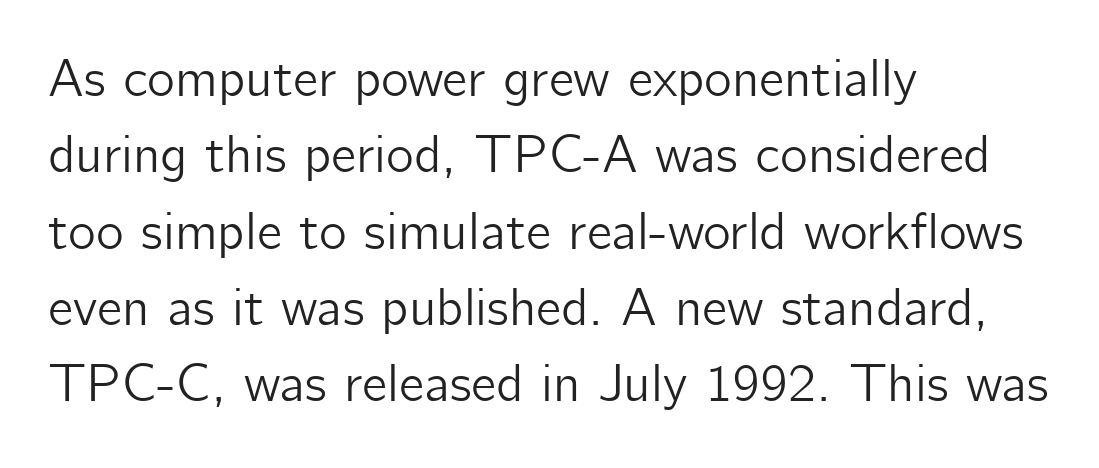
The image shows 53 px sans-serif type, upright; set left-aligned, normal line spacing (1.44x), normal letter spacing, not underlined; low stroke contrast and a medium x-height.
